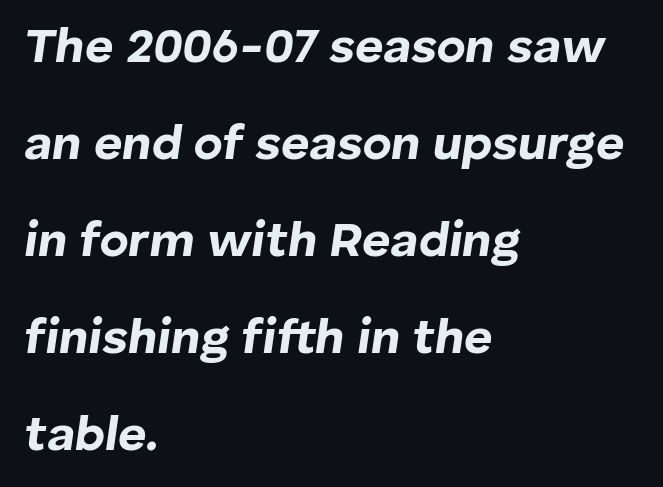
The image shows 49 px bold type, italic (leaning right); set left-aligned, loose line spacing (1.98x), normal letter spacing, not underlined; low stroke contrast and a medium x-height.
